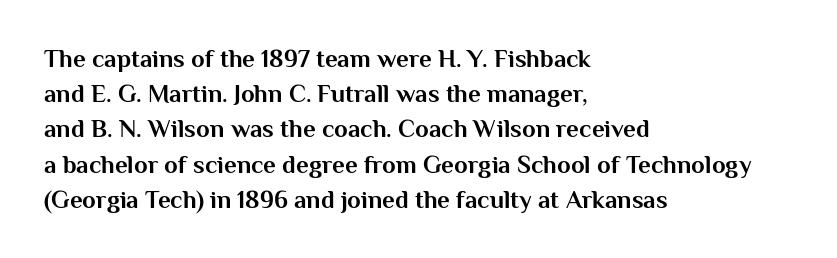
Here the glyphs are tracked normally, forming tight word shapes. Posture: upright roman. Plain, unruled lines of type. Leading matches the norm, producing a regular column.
